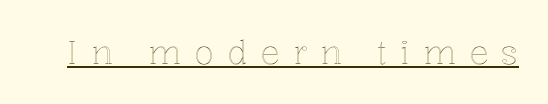
{"italic": "no", "width": "normal", "x_height": "medium", "monospaced": "no", "underline": "yes", "letter_spacing": "wide", "letter_spacing_em": 0.42, "glyph_px": 32}
